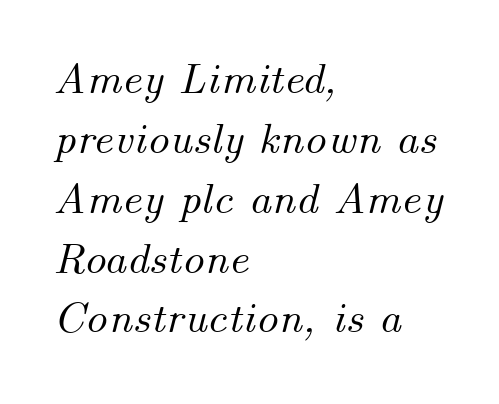
The image shows 44 px text type, italic (leaning right); set left-aligned, normal line spacing (1.36x), normal letter spacing, not underlined; medium stroke contrast and a small x-height.
